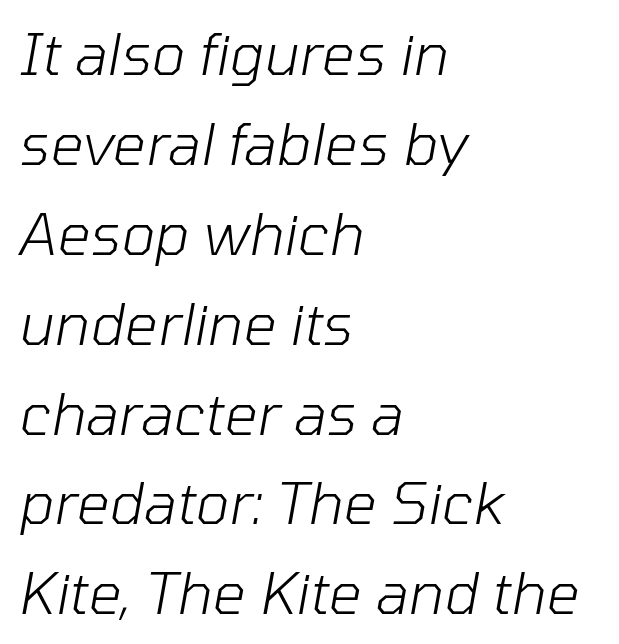
Successive baselines arrive at the customary interval. The foot of each line stays bare and open. This is not heavy type; no bold has been used. Horizontal alignment here is leftward, the default for most running prose. The face used here is rendered with its standard letterfit. Proportional: the letters do not fall into vertical columns.
